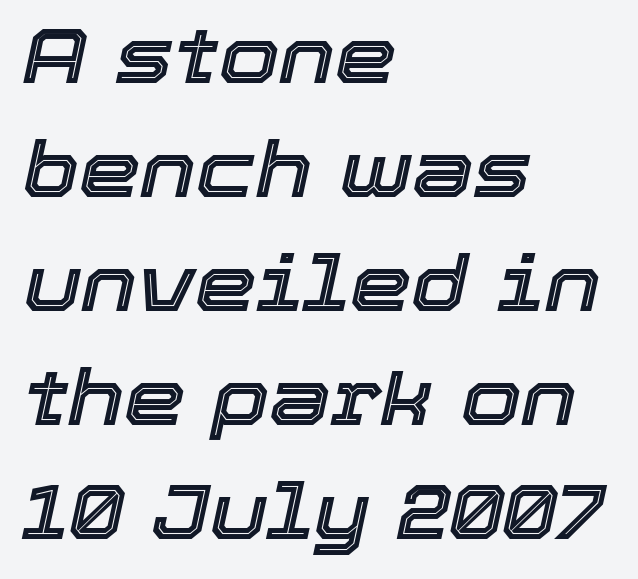
Posture: slanted. The lines in this sample share a left origin and differ only in where they stop. Regarding leading, the lines here are spaced in the standard way. These lines are rendered in a variable-pitch font. Nobody drew a line under any word here. Short note: letters normally spaced.
